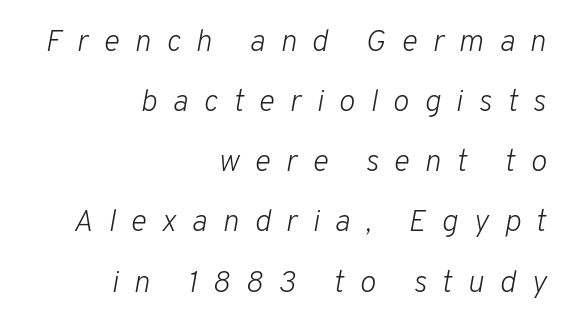
Q: Is the text bold? A: No.
Q: Is the text italic (slanted)? A: Yes, it leans right by about 10 degrees.
Q: Is the text underlined? A: No.
Q: How is the paragraph aligned? A: Right-aligned.
Q: Is the spacing between letters normal or unusually wide? A: Unusually wide.
Q: Is the spacing between lines tight, normal or loose? A: Loose.
Q: Width (condensed, normal, or wide)? A: Normal.
Q: Stroke contrast? A: Low.
Q: x-height? A: Medium.
Q: Monospaced? A: No.
